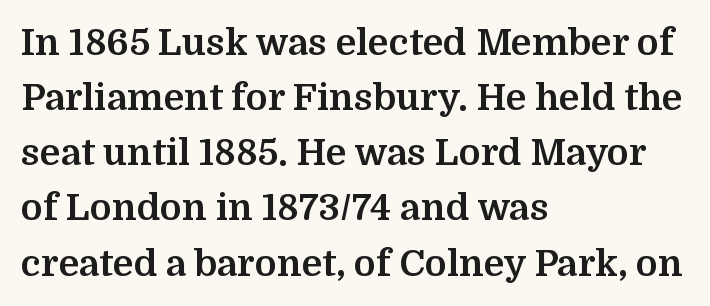
The image shows 37 px bold serif type, upright; set left-aligned, normal line spacing (1.49x), normal letter spacing, not underlined; medium stroke contrast and a medium x-height.
